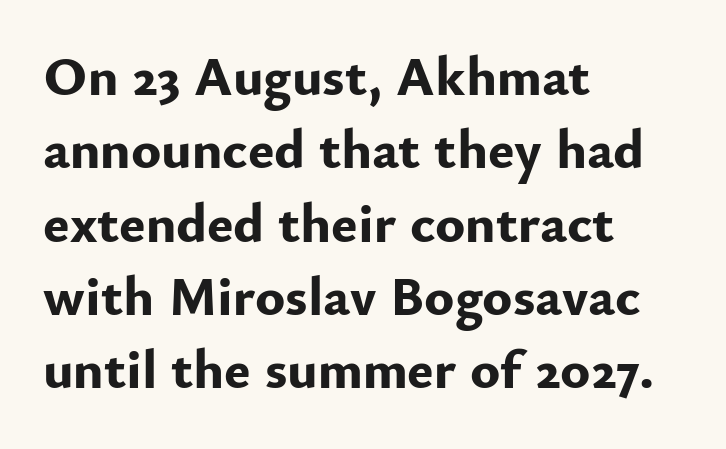
Q: Is the text bold? A: Yes.
Q: Is the text italic (slanted)? A: No, it is upright.
Q: Is the typeface a serif or a sans-serif typeface? A: Sans-serif.
Q: Is the text underlined? A: No.
Q: How is the paragraph aligned? A: Left-aligned.
Q: Is the spacing between letters normal or unusually wide? A: Normal.
Q: Is the spacing between lines tight, normal or loose? A: Normal.
Q: Width (condensed, normal, or wide)? A: Normal.
Q: Stroke contrast? A: Low.
Q: x-height? A: Small.
Q: Monospaced? A: No.
